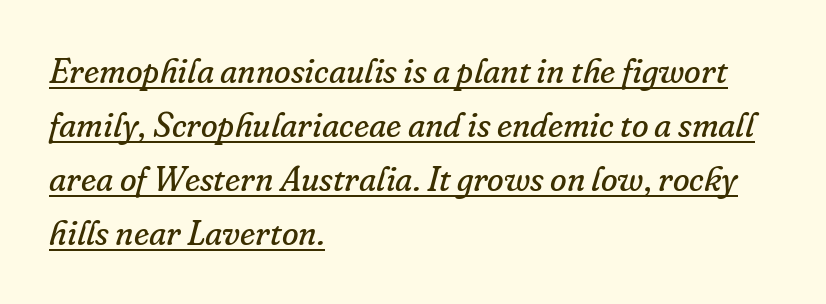
{"serif": "yes", "italic": "yes", "lean": "right", "slant_degrees": 16, "bold": "no", "weight": "regular", "width": "normal", "stroke_contrast": "low", "x_height": "small", "monospaced": "no", "underline": "yes", "align": "left", "line_spacing": "normal", "line_spacing_ratio": 1.59, "letter_spacing": "normal", "letter_spacing_em": 0.0, "glyph_px": 34}
